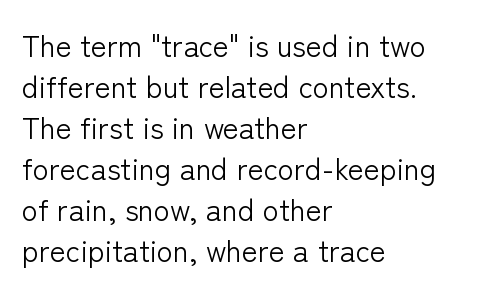
{"serif": "no", "italic": "no", "bold": "no", "weight": "light", "width": "normal", "stroke_contrast": "low", "x_height": "medium", "monospaced": "no", "underline": "no", "align": "left", "line_spacing": "normal", "line_spacing_ratio": 1.37, "letter_spacing": "normal", "letter_spacing_em": 0.0, "glyph_px": 30}
